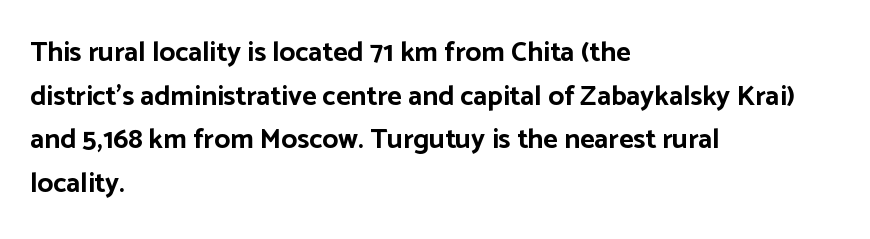
Q: Is the text bold? A: Yes.
Q: Is the text italic (slanted)? A: No, it is upright.
Q: Is the typeface a serif or a sans-serif typeface? A: Sans-serif.
Q: Is the text underlined? A: No.
Q: How is the paragraph aligned? A: Left-aligned.
Q: Is the spacing between letters normal or unusually wide? A: Normal.
Q: Is the spacing between lines tight, normal or loose? A: Normal.
Q: Width (condensed, normal, or wide)? A: Normal.
Q: Stroke contrast? A: Low.
Q: x-height? A: Medium.
Q: Monospaced? A: No.
